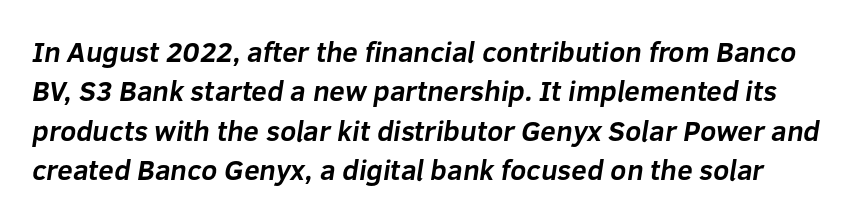
{"serif": "no", "bold": "yes", "weight": "bold", "width": "normal", "stroke_contrast": "low", "x_height": "medium", "monospaced": "no", "underline": "no", "line_spacing": "normal", "line_spacing_ratio": 1.41, "letter_spacing": "normal", "letter_spacing_em": 0.0, "glyph_px": 28}
